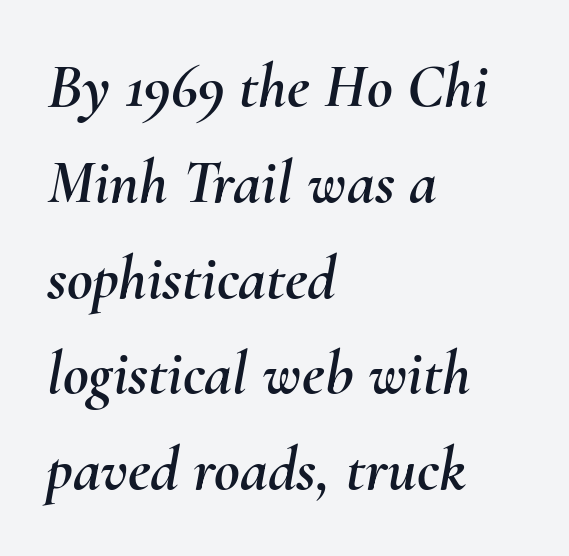
{"italic": "yes", "lean": "right", "slant_degrees": 10, "width": "normal", "stroke_contrast": "medium", "x_height": "small", "monospaced": "no", "underline": "no", "align": "left", "line_spacing": "normal", "line_spacing_ratio": 1.52, "letter_spacing": "normal", "letter_spacing_em": 0.0, "glyph_px": 63}
